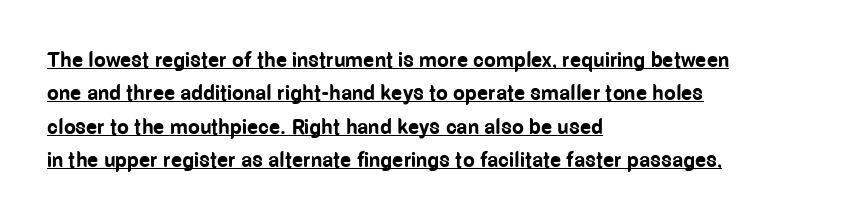
The image shows 21 px bold type, upright; set left-aligned, normal line spacing (1.59x), normal letter spacing, underlined.
